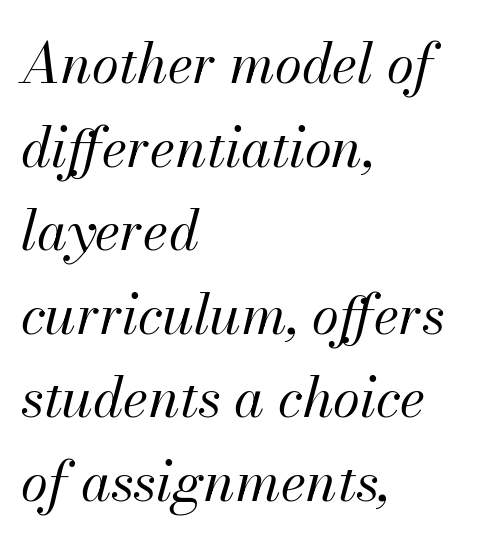
The setting favours the left margin, as ordinary paragraphs usually do. Unmarked baselines from the first word to the last. Proportional: the letters do not fall into vertical columns. Is the type heavy? It reads as light-to-regular instead. The specimen reads as italic at a glance. Regarding leading, the lines here are spaced in the standard way.
